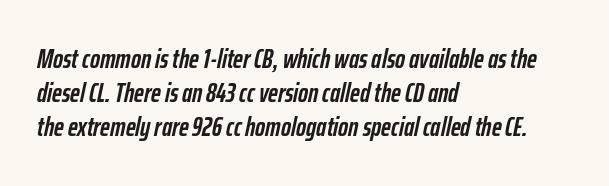
Q: Is the text bold? A: Yes.
Q: Is the text italic (slanted)? A: Yes, it leans right by about 12 degrees.
Q: Is the text underlined? A: No.
Q: How is the paragraph aligned? A: Left-aligned.
Q: Is the spacing between letters normal or unusually wide? A: Normal.
Q: Is the spacing between lines tight, normal or loose? A: Normal.
